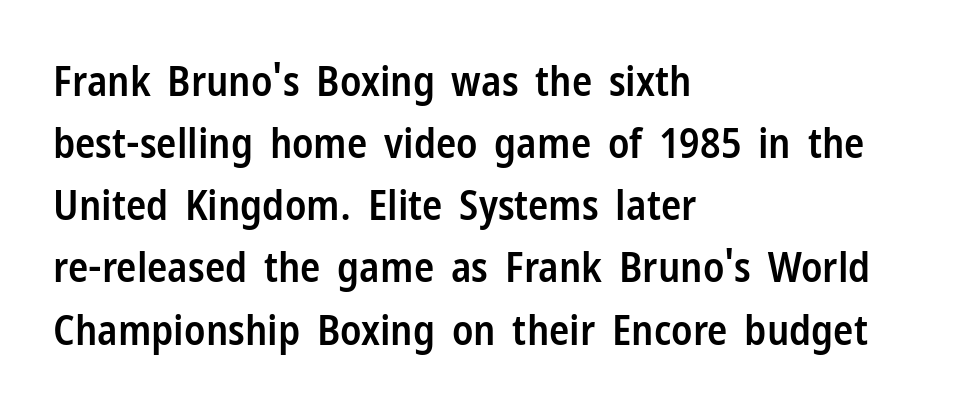
The image shows 42 px semibold, condensed sans-serif type, upright; set left-aligned, normal line spacing (1.48x), normal letter spacing, not underlined; low stroke contrast and a medium x-height.
